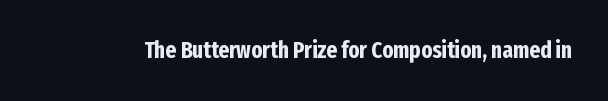
Q: Is the text bold? A: Yes.
Q: Is the text italic (slanted)? A: No, it is upright.
Q: Is the text underlined? A: No.
Q: Is the spacing between letters normal or unusually wide? A: Normal.
